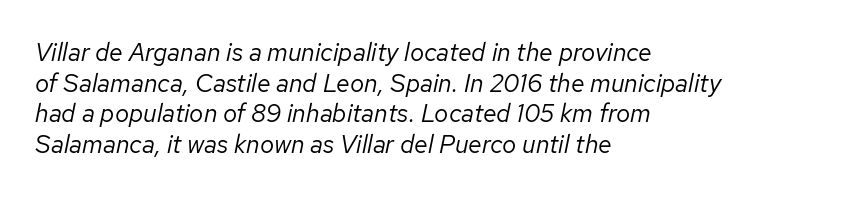
{"italic": "yes", "lean": "right", "slant_degrees": 12, "bold": "no", "underline": "no", "align": "left", "line_spacing_ratio": 1.23, "letter_spacing": "normal", "letter_spacing_em": 0.0, "glyph_px": 25}
